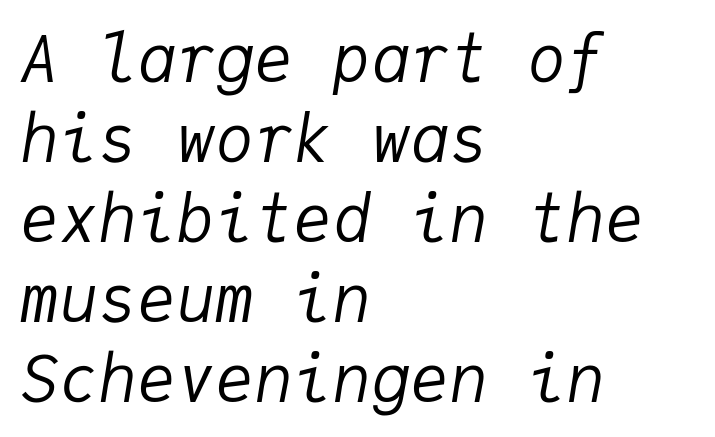
Q: Is the text bold? A: No.
Q: Is the text italic (slanted)? A: Yes, it leans right by about 9 degrees.
Q: Is the text underlined? A: No.
Q: How is the paragraph aligned? A: Left-aligned.
Q: Is the spacing between letters normal or unusually wide? A: Normal.
Q: Width (condensed, normal, or wide)? A: Normal.
Q: Stroke contrast? A: Low.
Q: x-height? A: Medium.
Q: Monospaced? A: Yes.
